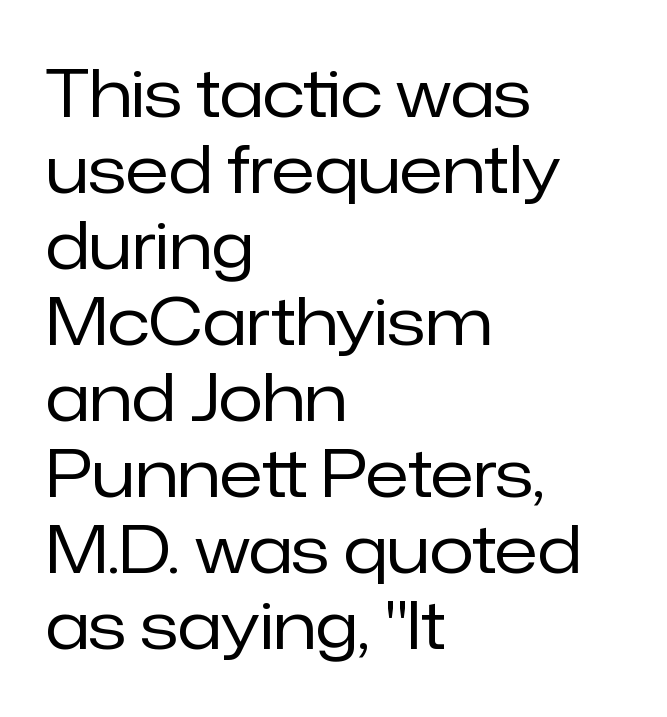
{"serif": "no", "italic": "no", "bold": "no", "weight": "regular", "width": "normal", "stroke_contrast": "low", "x_height": "medium", "monospaced": "no", "underline": "no", "align": "left", "line_spacing_ratio": 1.17, "letter_spacing": "normal", "letter_spacing_em": 0.0, "glyph_px": 65}
